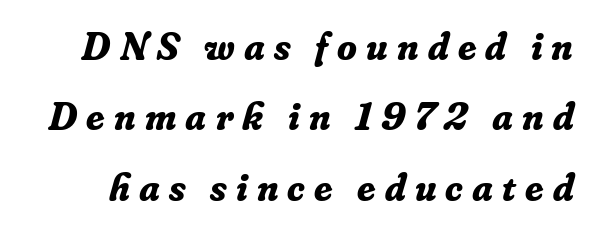
{"serif": "yes", "italic": "yes", "lean": "right", "slant_degrees": 16, "bold": "yes", "weight": "bold", "width": "normal", "stroke_contrast": "low", "x_height": "small", "monospaced": "no", "underline": "no", "line_spacing_ratio": 1.76, "letter_spacing": "wide", "letter_spacing_em": 0.23, "glyph_px": 40}
